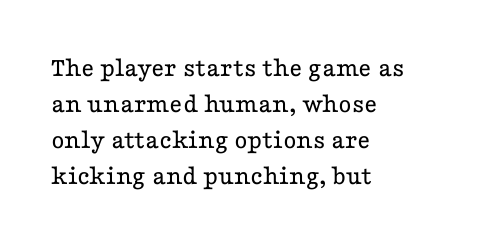
The image shows 28 px regular-weight, wide serif type, upright; set left-aligned, normal line spacing (1.29x), normal letter spacing, not underlined; low stroke contrast and a medium x-height.
